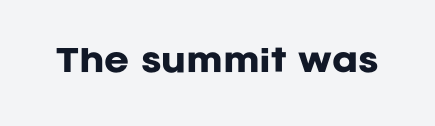
Q: Is the text bold? A: Yes.
Q: Is the text italic (slanted)? A: No, it is upright.
Q: Is the typeface a serif or a sans-serif typeface? A: Sans-serif.
Q: Is the text underlined? A: No.
Q: Is the spacing between letters normal or unusually wide? A: Normal.
Q: Width (condensed, normal, or wide)? A: Normal.
Q: Stroke contrast? A: Low.
Q: x-height? A: Large.
Q: Monospaced? A: No.
